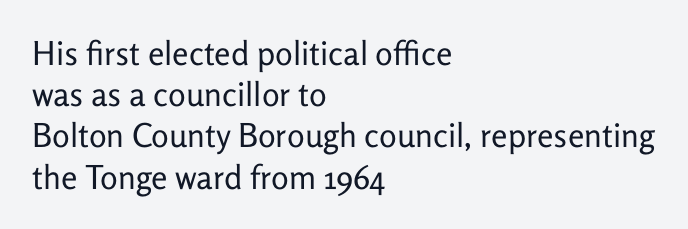
The image shows 33 px regular-weight sans-serif type, upright; set left-aligned, normal line spacing (1.25x), normal letter spacing, not underlined; low stroke contrast and a medium x-height.
